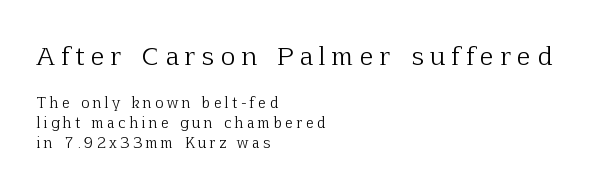
The image shows 25 px text type, upright; set left-aligned, normal line spacing (1.41x), unusually wide letter spacing (+0.27 em), not underlined; the first (top) block is 1.79x larger.
